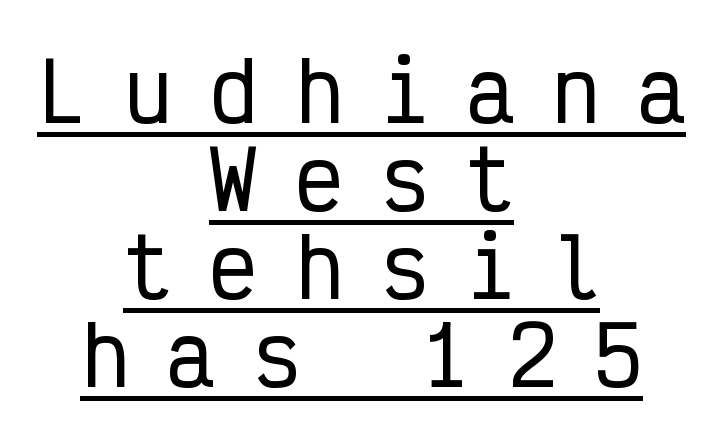
Q: Is the text italic (slanted)? A: No, it is upright.
Q: Is the typeface a serif or a sans-serif typeface? A: Sans-serif.
Q: Is the text underlined? A: Yes.
Q: How is the paragraph aligned? A: Centered.
Q: Is the spacing between letters normal or unusually wide? A: Unusually wide.
Q: Is the spacing between lines tight, normal or loose? A: Tight.
Q: Width (condensed, normal, or wide)? A: Condensed.
Q: Stroke contrast? A: Low.
Q: x-height? A: Medium.
Q: Monospaced? A: Yes.
